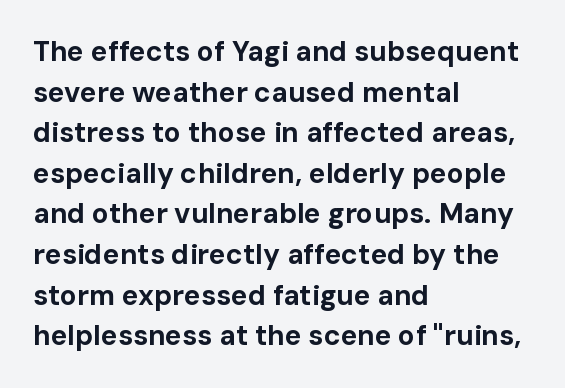
The image shows 28 px bold sans-serif type, upright; set left-aligned, normal line spacing (1.45x), normal letter spacing, not underlined; low stroke contrast and a medium x-height.
